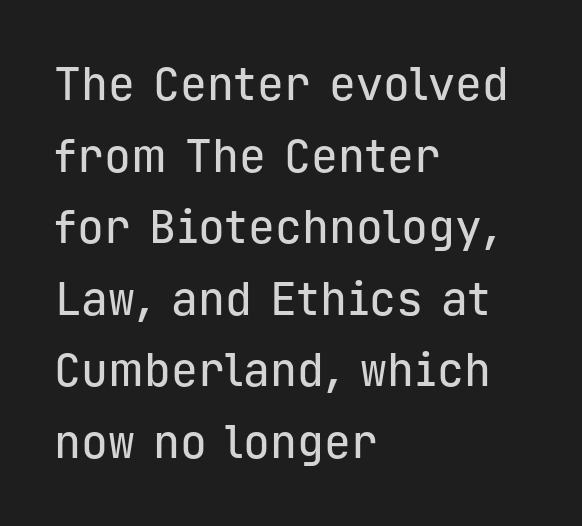
{"serif": "no", "italic": "no", "width": "normal", "stroke_contrast": "low", "x_height": "medium", "monospaced": "yes", "underline": "no", "align": "left", "line_spacing": "normal", "line_spacing_ratio": 1.59, "letter_spacing": "normal", "letter_spacing_em": 0.0, "glyph_px": 45}
